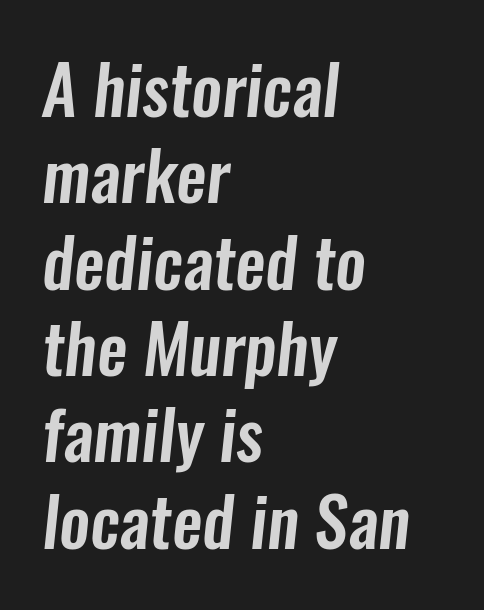
Q: Is the typeface a serif or a sans-serif typeface? A: Sans-serif.
Q: Is the text underlined? A: No.
Q: How is the paragraph aligned? A: Left-aligned.
Q: Is the spacing between letters normal or unusually wide? A: Normal.
Q: Is the spacing between lines tight, normal or loose? A: Normal.
Q: Width (condensed, normal, or wide)? A: Condensed.
Q: Stroke contrast? A: Low.
Q: x-height? A: Medium.
Q: Monospaced? A: No.
